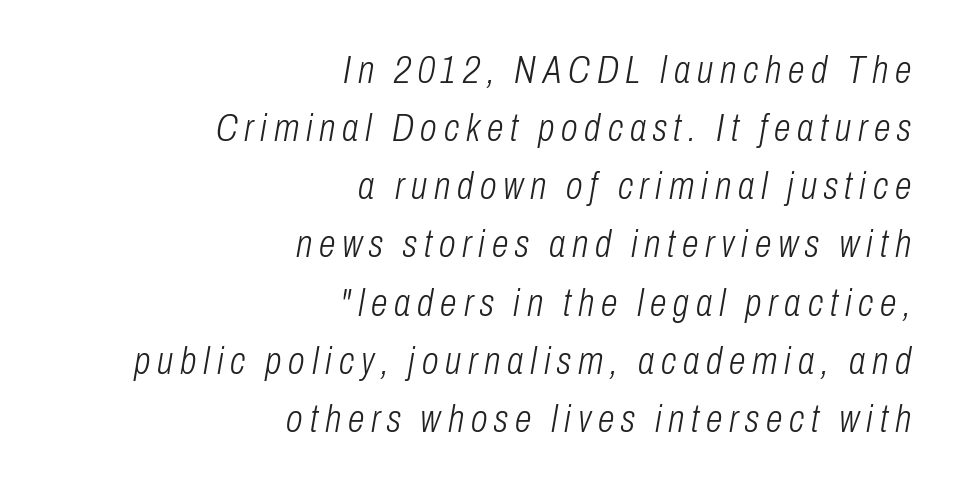
The image shows 38 px light, condensed type, italic (leaning right); set right-aligned, normal line spacing (1.53x), not underlined; low stroke contrast and a medium x-height.
